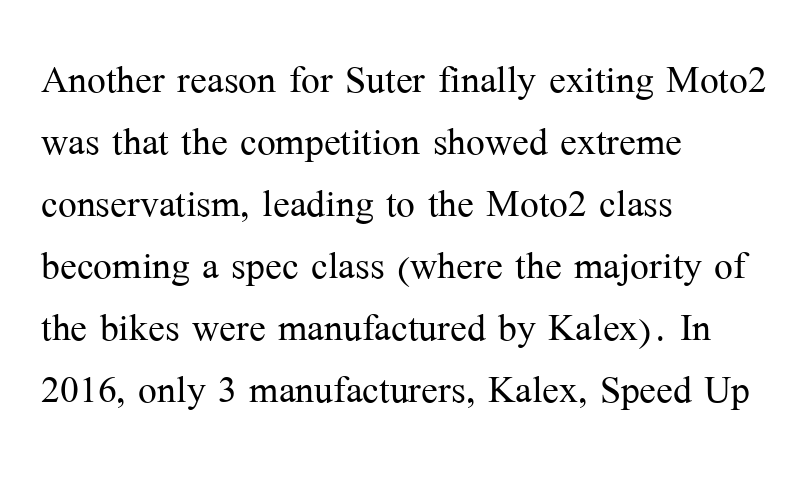
Q: Is the text bold? A: No.
Q: Is the text italic (slanted)? A: No, it is upright.
Q: Is the typeface a serif or a sans-serif typeface? A: Serif.
Q: Is the text underlined? A: No.
Q: How is the paragraph aligned? A: Left-aligned.
Q: Is the spacing between letters normal or unusually wide? A: Normal.
Q: Width (condensed, normal, or wide)? A: Normal.
Q: Stroke contrast? A: Medium.
Q: x-height? A: Medium.
Q: Monospaced? A: No.
